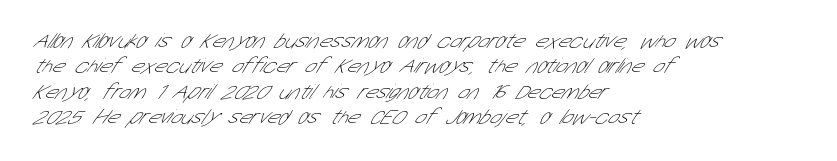
Stem width sits at or under what a default text font uses. Underline: absent. Does extra space separate the letters? No, they use regular spacing. Left-aligned paragraph, ragged on the right.
